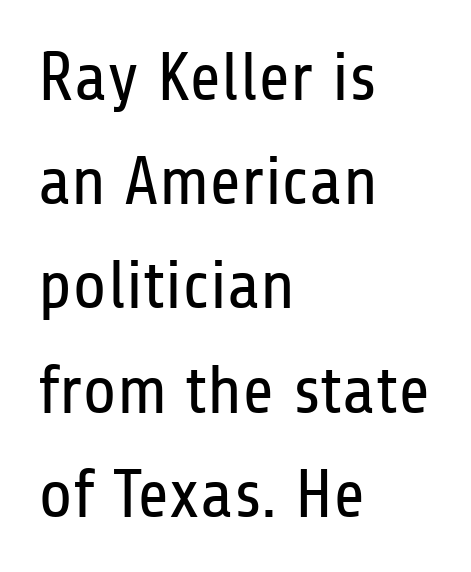
The rag falls on the right side of this text block. The rendering uses natural spacing where letterforms have individual widths. Default kerning and tracking; the words read as compact shapes. The passage shown stacks its lines at a standard gap. I'd call this a sans setting — the letters go barefoot.
